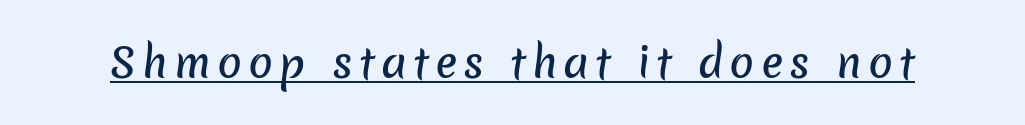
{"serif": "no", "width": "normal", "stroke_contrast": "low", "x_height": "medium", "monospaced": "no", "underline": "yes", "glyph_px": 41}
